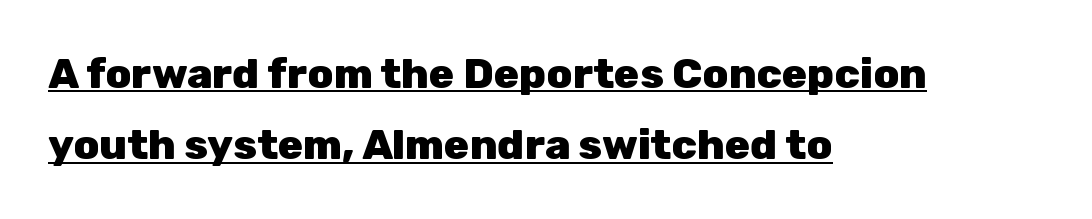
The image shows 42 px heavy sans-serif type, upright; set left-aligned, normal line spacing (1.7x), normal letter spacing, underlined; low stroke contrast and a medium x-height.
